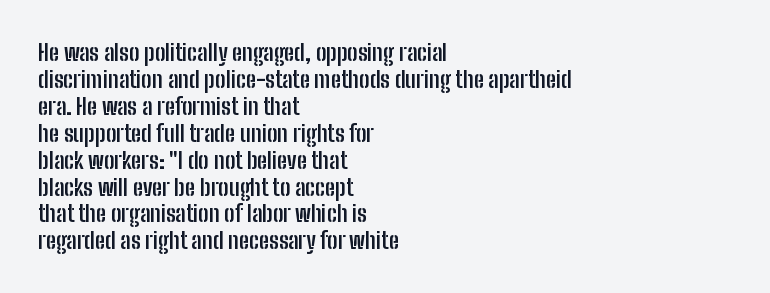
{"italic": "no", "bold": "yes", "underline": "no", "align": "left", "line_spacing_ratio": 1.17, "letter_spacing": "normal", "letter_spacing_em": 0.0, "glyph_px": 23}
